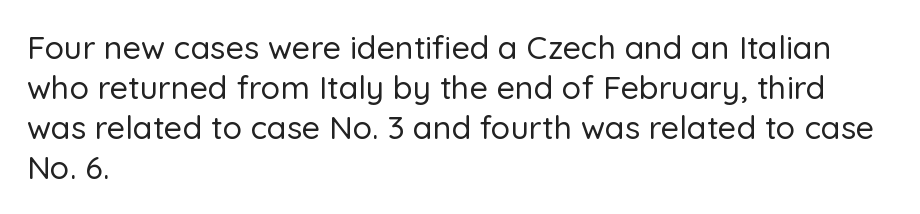
The image shows 32 px sans-serif type, upright; set left-aligned, normal line spacing (1.25x), normal letter spacing, not underlined; low stroke contrast and a medium x-height.
